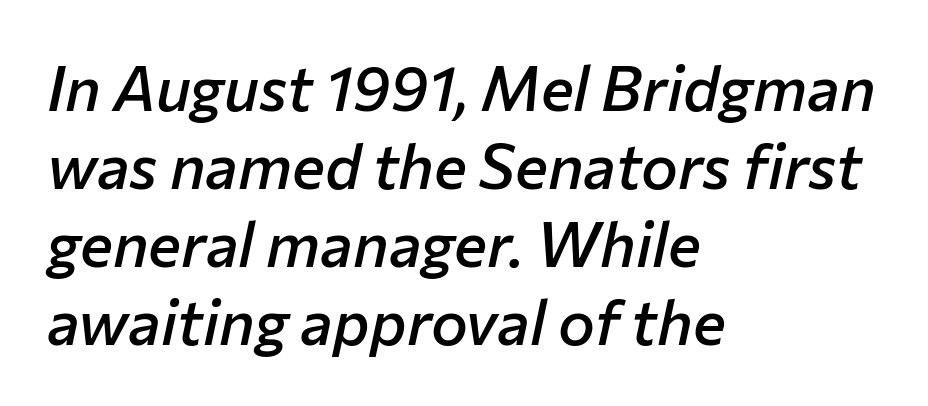
The gap between lines stays unmarked. You can tell it's italic because the verticals aren't actually vertical. A typesetter would call this proportional, since set widths differ per character. The letterforms sit shoulder to shoulder at normal distance.
